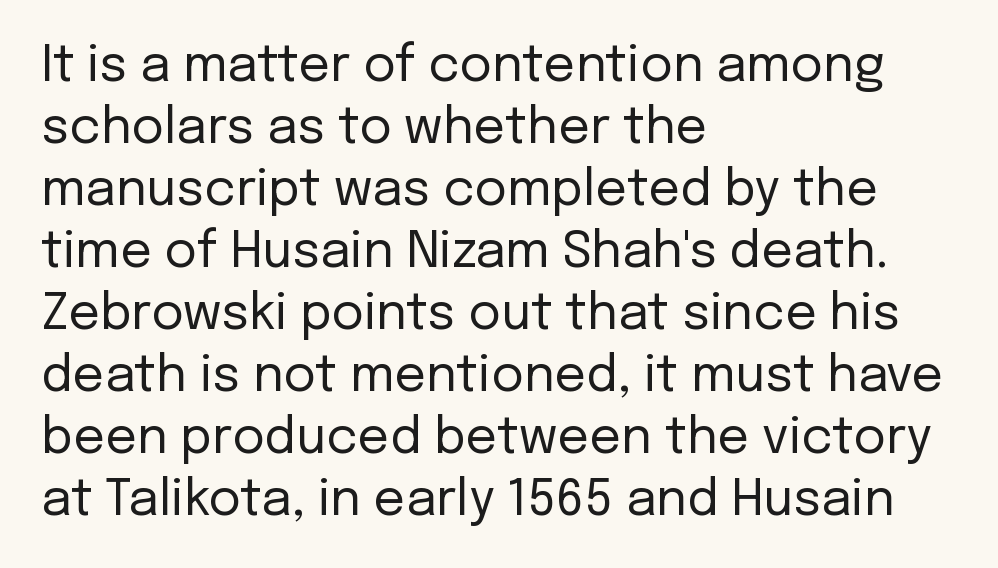
The image shows 50 px regular-weight sans-serif type, upright; set left-aligned, line spacing 1.24x, normal letter spacing, not underlined; low stroke contrast and a medium x-height.
